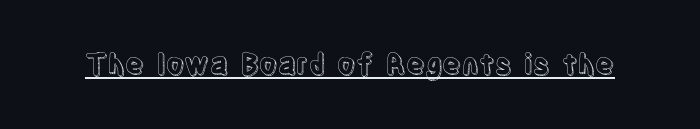
Q: Is the text italic (slanted)? A: No, it is upright.
Q: Is the text underlined? A: Yes.
Q: Is the spacing between letters normal or unusually wide? A: Normal.
Q: Width (condensed, normal, or wide)? A: Condensed.
Q: x-height? A: Large.
Q: Monospaced? A: No.
